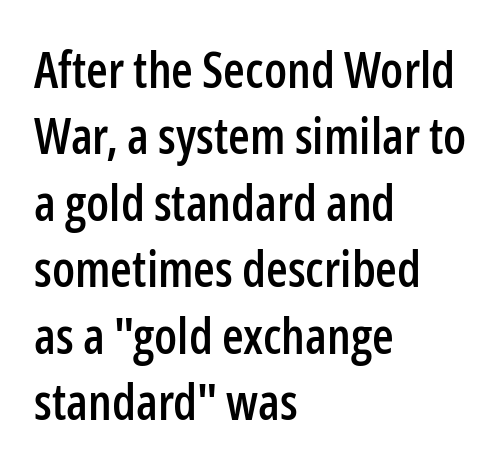
The image shows 50 px condensed sans-serif type, upright; set left-aligned, normal line spacing (1.33x), normal letter spacing, not underlined; low stroke contrast and a medium x-height.
